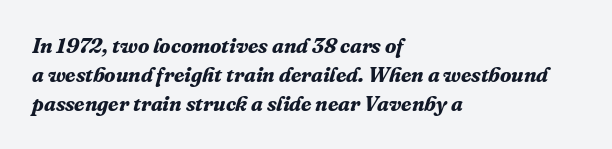
Q: Is the text bold? A: Yes.
Q: Is the text italic (slanted)? A: Yes, it leans right by about 16 degrees.
Q: Is the text underlined? A: No.
Q: How is the paragraph aligned? A: Left-aligned.
Q: Is the spacing between letters normal or unusually wide? A: Normal.
Q: Is the spacing between lines tight, normal or loose? A: Normal.
